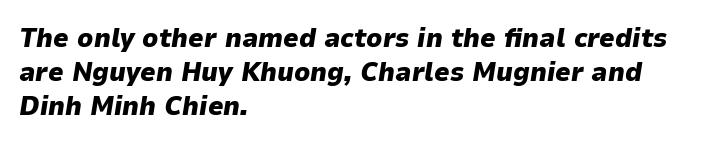
{"italic": "yes", "lean": "right", "slant_degrees": 9, "bold": "yes", "underline": "no", "align": "left", "line_spacing": "normal", "line_spacing_ratio": 1.26, "letter_spacing": "normal", "letter_spacing_em": 0.0, "glyph_px": 27}
